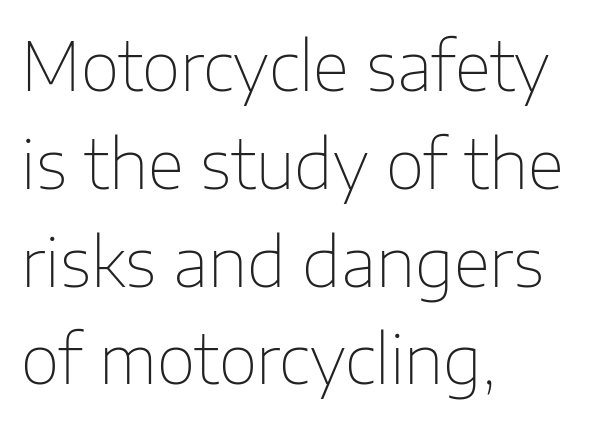
Q: Is the text bold? A: No.
Q: Is the text italic (slanted)? A: No, it is upright.
Q: Is the typeface a serif or a sans-serif typeface? A: Sans-serif.
Q: Is the text underlined? A: No.
Q: How is the paragraph aligned? A: Left-aligned.
Q: Is the spacing between letters normal or unusually wide? A: Normal.
Q: Is the spacing between lines tight, normal or loose? A: Normal.
Q: Width (condensed, normal, or wide)? A: Normal.
Q: Stroke contrast? A: Low.
Q: x-height? A: Medium.
Q: Monospaced? A: No.
